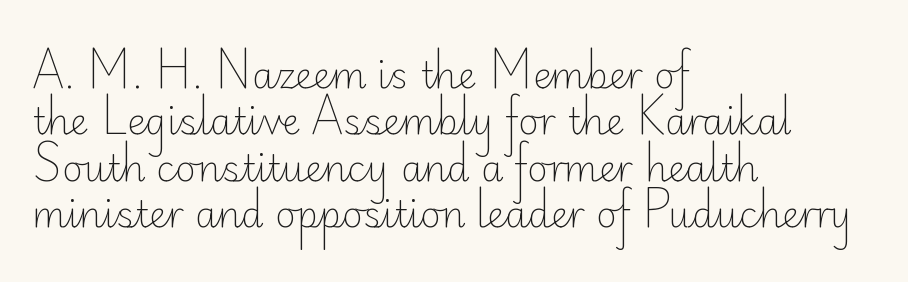
{"serif": "no", "italic": "no", "bold": "no", "weight": "light", "width": "normal", "stroke_contrast": "low", "x_height": "small", "monospaced": "no", "underline": "no", "align": "left", "line_spacing": "normal", "line_spacing_ratio": 1.29, "letter_spacing": "normal", "letter_spacing_em": 0.0, "glyph_px": 36}
